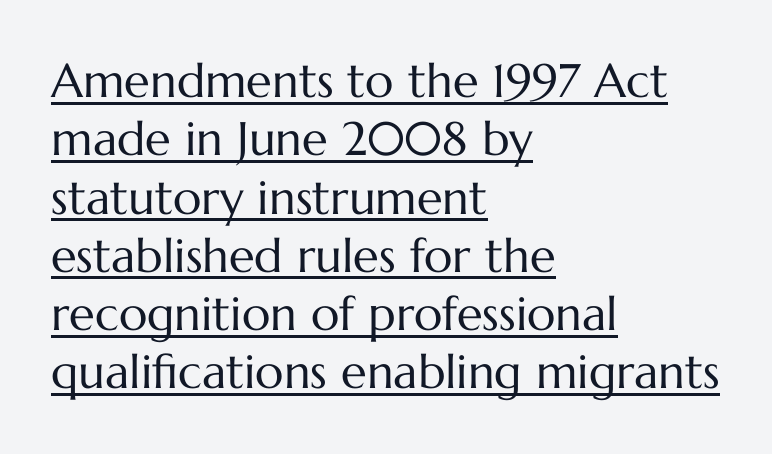
The image shows 47 px regular-weight type, upright; set left-aligned, line spacing 1.24x, normal letter spacing, underlined; medium stroke contrast and a medium x-height.
